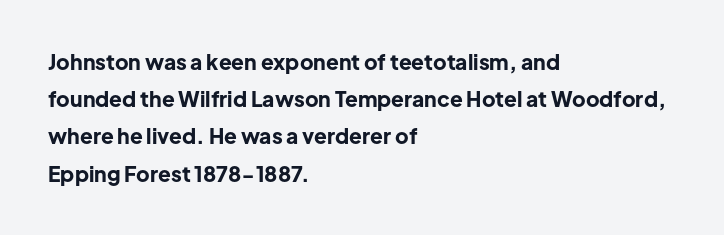
The letters stand straight up with perfectly vertical stems. Alignment: flush left. No word sits above an underline. Typesetter's note: full bold, strokes at maximum text heaviness.
